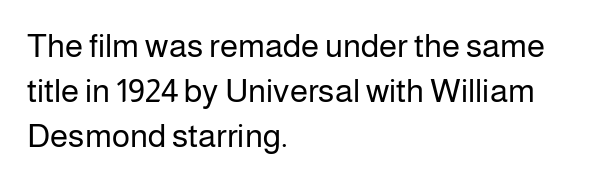
Varying glyph widths throughout — classic text-font behaviour. Underline: absent. The line texture is even and compact thanks to regular tracking. Does the type have serifs? No, each stem ends abruptly. What's the leading like? Ordinary, nothing unusual.
